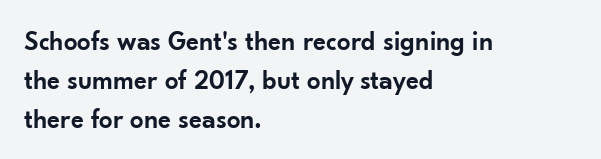
{"italic": "no", "bold": "semi", "underline": "no", "align": "left", "line_spacing": "normal", "line_spacing_ratio": 1.44, "letter_spacing": "normal", "letter_spacing_em": 0.0, "glyph_px": 27}
